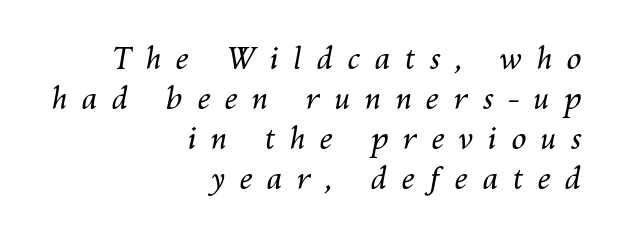
Q: Is the text bold? A: No.
Q: Is the text italic (slanted)? A: Yes, it leans right by about 10 degrees.
Q: Is the text underlined? A: No.
Q: How is the paragraph aligned? A: Right-aligned.
Q: Is the spacing between letters normal or unusually wide? A: Unusually wide.
Q: Is the spacing between lines tight, normal or loose? A: Normal.
Q: Width (condensed, normal, or wide)? A: Normal.
Q: Stroke contrast? A: Medium.
Q: x-height? A: Medium.
Q: Monospaced? A: No.
